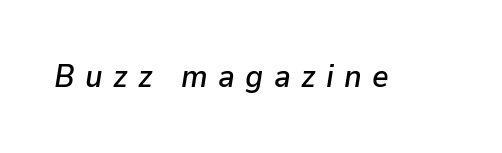
Q: Is the text italic (slanted)? A: Yes, it leans right by about 9 degrees.
Q: Is the text underlined? A: No.
Q: Is the spacing between letters normal or unusually wide? A: Unusually wide.
Q: Width (condensed, normal, or wide)? A: Normal.
Q: Stroke contrast? A: Low.
Q: x-height? A: Medium.
Q: Monospaced? A: No.
